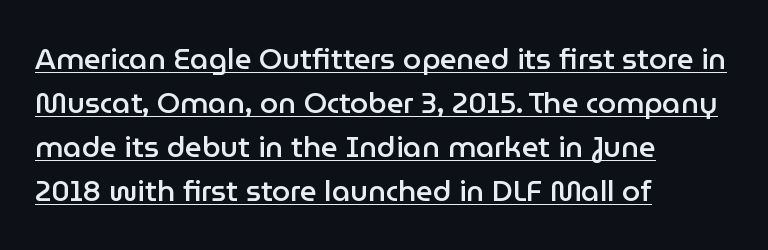
Q: Is the text bold? A: Semi-bold.
Q: Is the text italic (slanted)? A: No, it is upright.
Q: Is the typeface a serif or a sans-serif typeface? A: Sans-serif.
Q: Is the text underlined? A: Yes.
Q: How is the paragraph aligned? A: Left-aligned.
Q: Is the spacing between letters normal or unusually wide? A: Normal.
Q: Is the spacing between lines tight, normal or loose? A: Normal.
Q: Width (condensed, normal, or wide)? A: Normal.
Q: Stroke contrast? A: Low.
Q: x-height? A: Medium.
Q: Monospaced? A: No.
